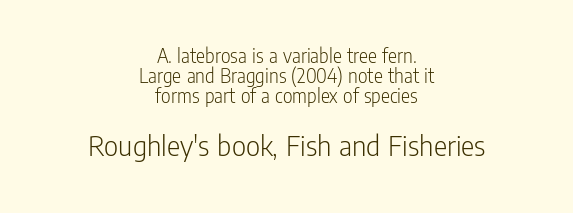
Q: Is the text bold? A: No.
Q: Is the text italic (slanted)? A: No, it is upright.
Q: Is the typeface a serif or a sans-serif typeface? A: Sans-serif.
Q: Is the text underlined? A: No.
Q: How is the paragraph aligned? A: Centered.
Q: Is the spacing between letters normal or unusually wide? A: Normal.
Q: Is the spacing between lines tight, normal or loose? A: Tight.
Q: Which block of text is set in a larger size, the first (top) or the second (bottom)? A: The second (bottom) one.
Q: Width (condensed, normal, or wide)? A: Condensed.
Q: Stroke contrast? A: Low.
Q: x-height? A: Medium.
Q: Monospaced? A: No.
